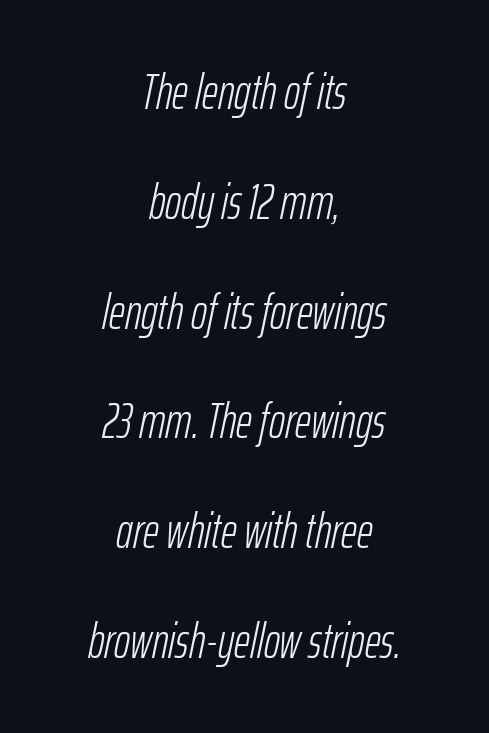
These lines stack symmetrically, like a column narrowing and widening about its center. Students, observe: this is what heavily led, spacious text looks like. The passage shown has conventional tracking throughout. Each letter keeps its own natural width here, so spacing adapts to shape. Stroke mass is kept to a normal reading level or below.
